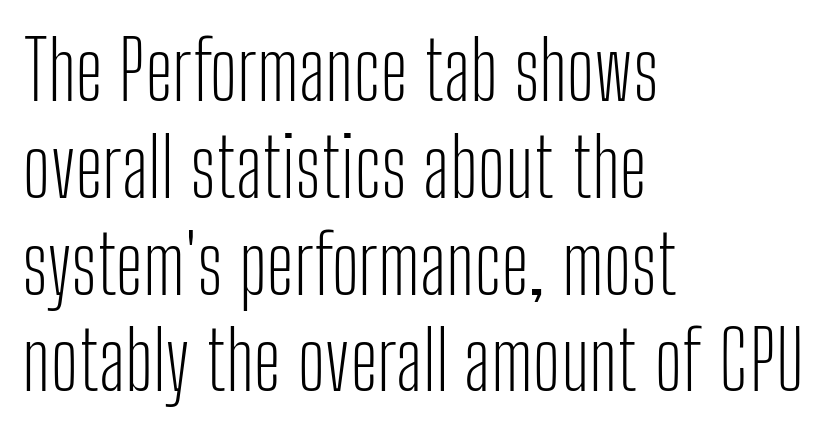
{"serif": "no", "italic": "no", "bold": "no", "weight": "light", "width": "condensed", "stroke_contrast": "low", "x_height": "medium", "monospaced": "no", "underline": "no", "align": "left", "line_spacing_ratio": 1.21, "letter_spacing": "normal", "letter_spacing_em": 0.0, "glyph_px": 80}
